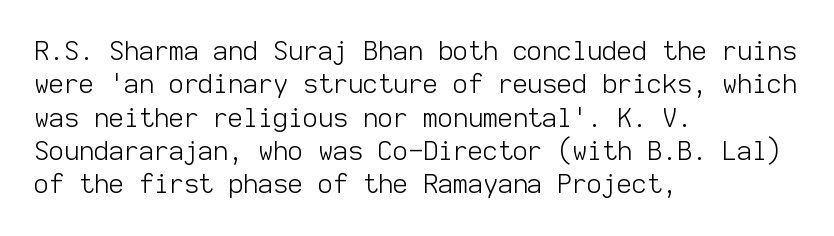
Compared with typical paragraphs, the rows here are spaced about the same. The letters stand straight up with perfectly vertical stems. Short and long lines alike share a common starting point at left. Is the stroke heavy? The answer is a plain regular-or-lighter. In terms of letterspacing, this is plain default setting. Just letters on the line, the space beneath them empty.
